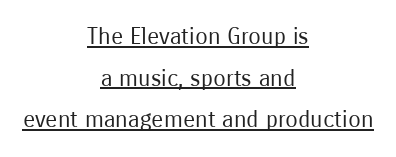
Q: Is the text bold? A: No.
Q: Is the text italic (slanted)? A: No, it is upright.
Q: Is the text underlined? A: Yes.
Q: How is the paragraph aligned? A: Centered.
Q: Is the spacing between letters normal or unusually wide? A: Normal.
